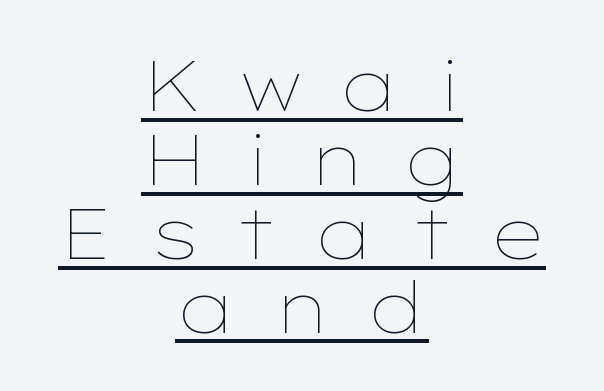
Do the characters align in a grid? No, the font is proportional. There is plenty of visible air inserted between adjacent glyphs. The leading is snug, giving the passage a crowded texture. Weight: not bold — regular or lighter.
